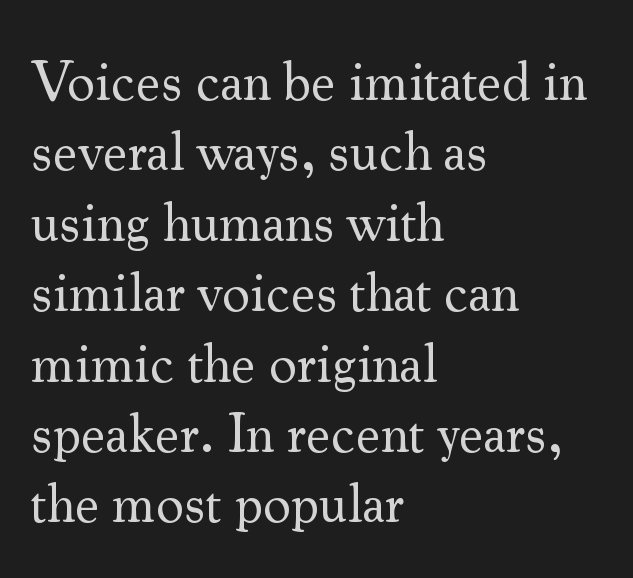
The image shows 55 px regular-weight serif type, upright; set left-aligned, normal line spacing (1.28x), normal letter spacing, not underlined; medium stroke contrast and a small x-height.
